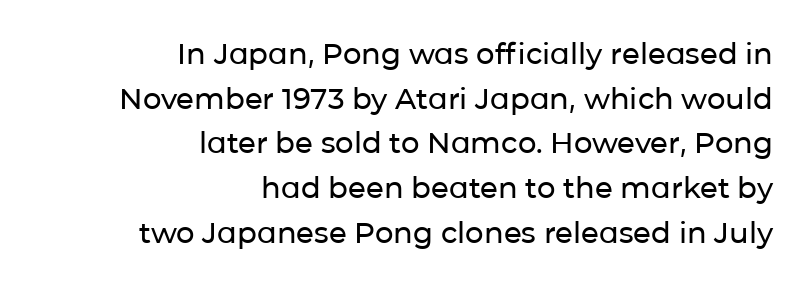
Rows of type keep a routine distance in the vertical direction. The horizontal fit of the characters is conventional and even. Nobody drew a line under any word here. Here the designer chose a conventional face with non-uniform glyph widths. In terms of letterform style, serifs are entirely absent.
